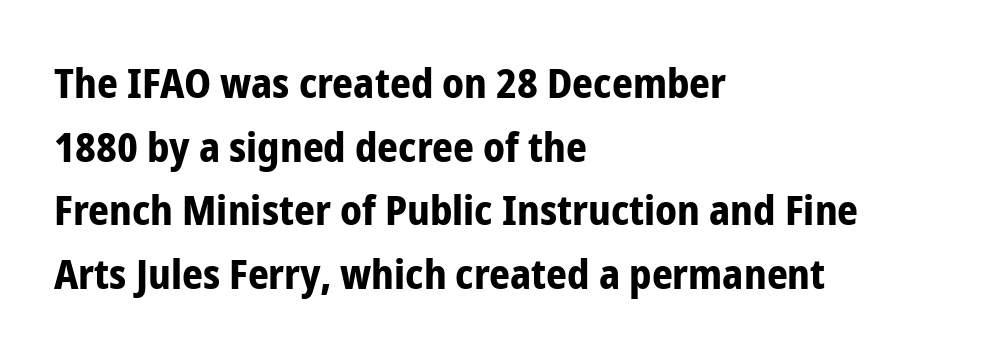
The image shows 41 px bold, condensed sans-serif type, upright; set left-aligned, normal line spacing (1.55x), normal letter spacing, not underlined; low stroke contrast and a medium x-height.
